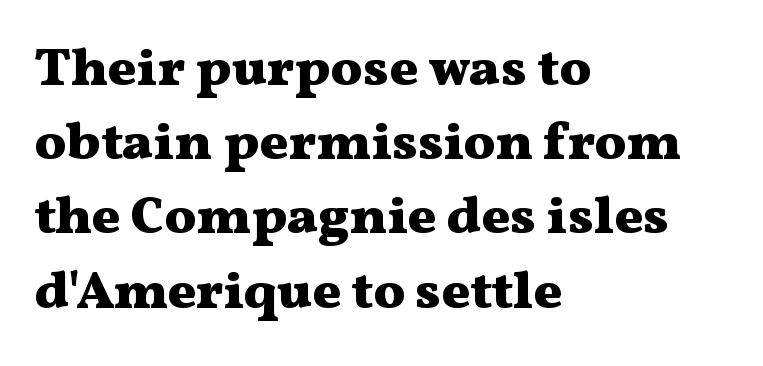
Q: Is the text bold? A: Yes.
Q: Is the text italic (slanted)? A: No, it is upright.
Q: Is the typeface a serif or a sans-serif typeface? A: Serif.
Q: Is the text underlined? A: No.
Q: How is the paragraph aligned? A: Left-aligned.
Q: Is the spacing between letters normal or unusually wide? A: Normal.
Q: Is the spacing between lines tight, normal or loose? A: Normal.
Q: Width (condensed, normal, or wide)? A: Wide.
Q: Stroke contrast? A: Medium.
Q: x-height? A: Medium.
Q: Monospaced? A: No.
